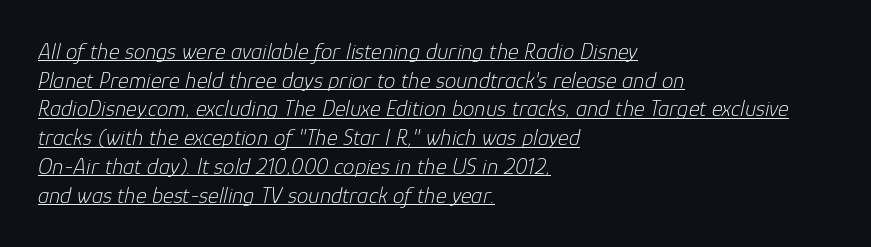
{"italic": "yes", "lean": "right", "slant_degrees": 12, "bold": "no", "underline": "yes", "align": "left", "line_spacing": "normal", "line_spacing_ratio": 1.25, "letter_spacing": "normal", "letter_spacing_em": 0.0, "glyph_px": 23}
